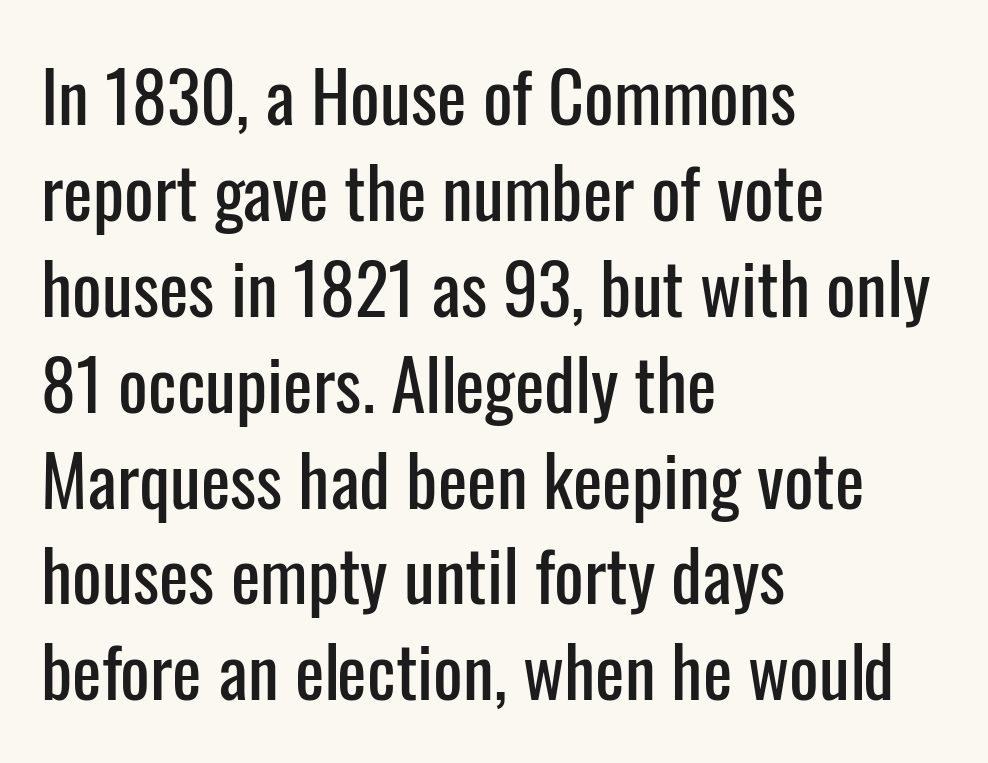
{"serif": "no", "italic": "no", "width": "condensed", "stroke_contrast": "low", "x_height": "medium", "monospaced": "no", "underline": "no", "align": "left", "line_spacing": "normal", "line_spacing_ratio": 1.37, "letter_spacing": "normal", "letter_spacing_em": 0.0, "glyph_px": 70}
